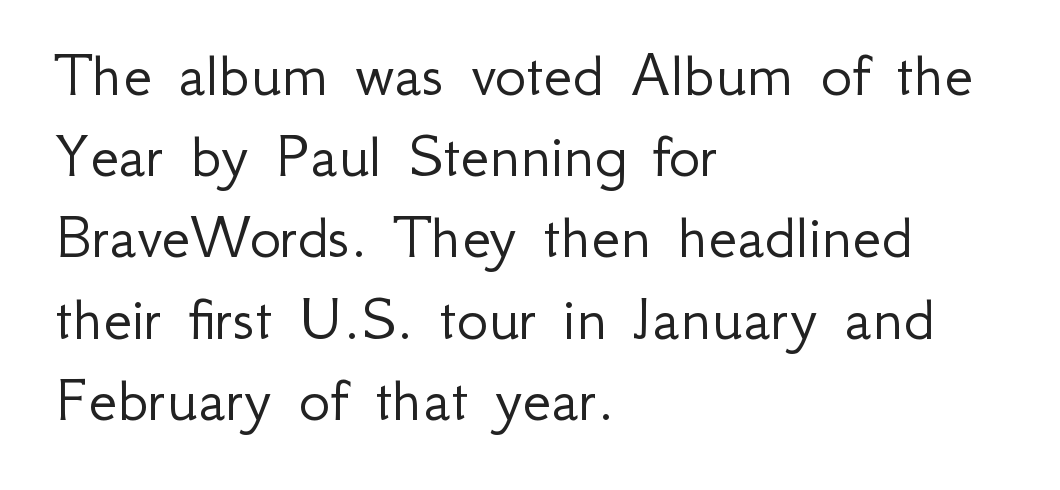
{"serif": "no", "italic": "no", "bold": "no", "weight": "light", "width": "normal", "stroke_contrast": "low", "x_height": "small", "monospaced": "no", "underline": "no", "align": "left", "line_spacing_ratio": 1.23, "letter_spacing": "normal", "letter_spacing_em": 0.0, "glyph_px": 66}
